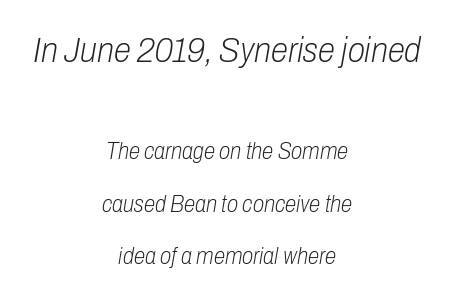
The image shows 35 px light, condensed type, italic (leaning right); set centered, loose line spacing (2.27x), normal letter spacing, not underlined; the first (top) block is 1.52x larger; low stroke contrast and a medium x-height.
